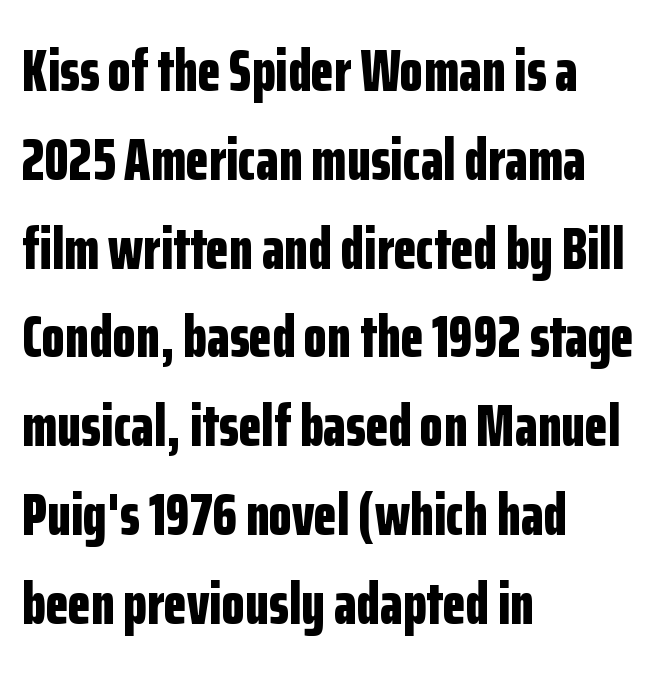
Q: Is the text bold? A: Yes.
Q: Is the text italic (slanted)? A: No, it is upright.
Q: Is the typeface a serif or a sans-serif typeface? A: Sans-serif.
Q: Is the text underlined? A: No.
Q: How is the paragraph aligned? A: Left-aligned.
Q: Is the spacing between letters normal or unusually wide? A: Normal.
Q: Is the spacing between lines tight, normal or loose? A: Normal.
Q: Width (condensed, normal, or wide)? A: Condensed.
Q: Stroke contrast? A: Low.
Q: x-height? A: Medium.
Q: Monospaced? A: No.
